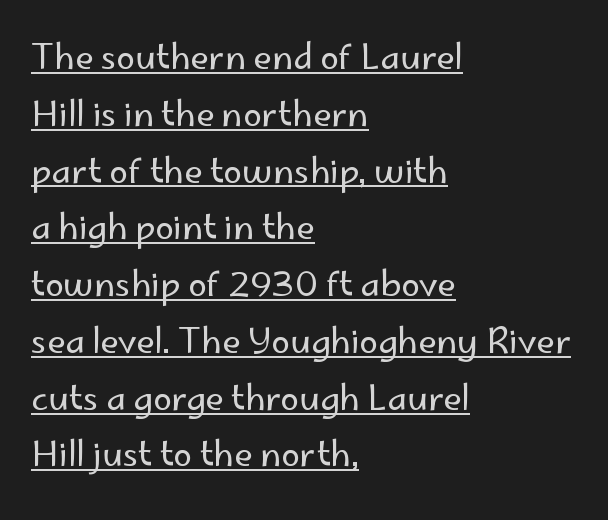
Q: Is the text bold? A: No.
Q: Is the text italic (slanted)? A: No, it is upright.
Q: Is the typeface a serif or a sans-serif typeface? A: Sans-serif.
Q: Is the text underlined? A: Yes.
Q: How is the paragraph aligned? A: Left-aligned.
Q: Is the spacing between letters normal or unusually wide? A: Normal.
Q: Is the spacing between lines tight, normal or loose? A: Normal.
Q: Width (condensed, normal, or wide)? A: Normal.
Q: Stroke contrast? A: Low.
Q: x-height? A: Small.
Q: Monospaced? A: No.
